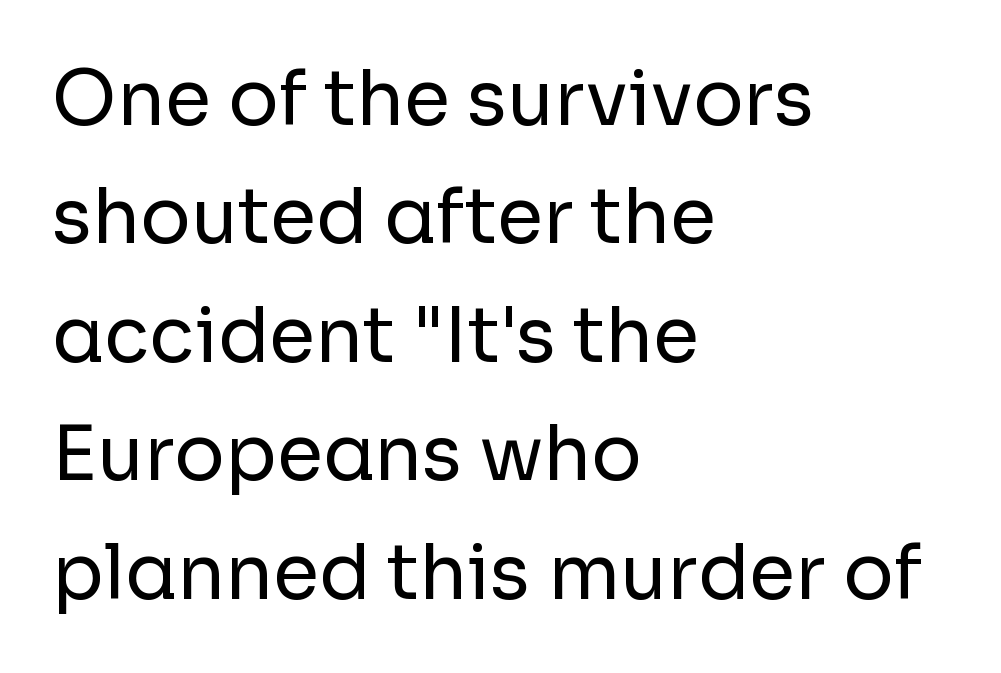
Q: Is the text bold? A: No.
Q: Is the text italic (slanted)? A: No, it is upright.
Q: Is the typeface a serif or a sans-serif typeface? A: Sans-serif.
Q: Is the text underlined? A: No.
Q: How is the paragraph aligned? A: Left-aligned.
Q: Is the spacing between letters normal or unusually wide? A: Normal.
Q: Is the spacing between lines tight, normal or loose? A: Normal.
Q: Width (condensed, normal, or wide)? A: Normal.
Q: Stroke contrast? A: Low.
Q: x-height? A: Medium.
Q: Monospaced? A: No.
